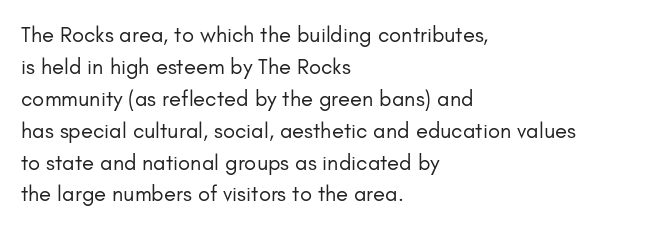
Q: Is the text bold? A: No.
Q: Is the text italic (slanted)? A: No, it is upright.
Q: Is the text underlined? A: No.
Q: How is the paragraph aligned? A: Left-aligned.
Q: Is the spacing between letters normal or unusually wide? A: Normal.
Q: Is the spacing between lines tight, normal or loose? A: Normal.
